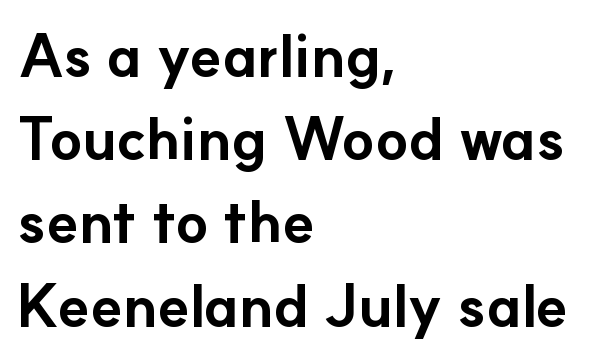
The image shows 59 px bold sans-serif type, upright; set left-aligned, normal line spacing (1.41x), normal letter spacing, not underlined; low stroke contrast and a small x-height.
